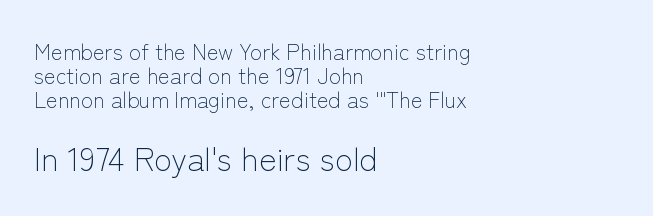
Which margin do the lines hug? The left one — the right edge is uneven. In this sample the second text group is rendered at the bigger scale. Characters remain perfectly vertical along every line. Compared with a typical body face, this is equally light or lighter still. Note the varied advance widths — an 'i' is clearly narrower than an 'm'. This sample trades vertical openness for compactness between lines.
